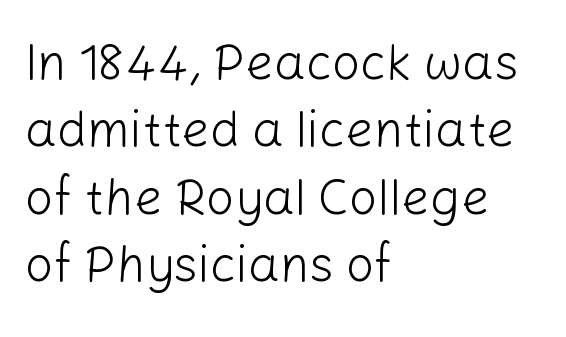
Summary of weight: not heavy and not bold. Grotesque or geometric, the face here clearly has no serifs. Rendered with straight, roman letterforms. The typesetter chose a ragged-right arrangement here. Inter-character spacing is left at the font's built-in metrics. This sample has the flowing, uneven cadence of proportional lettering.
